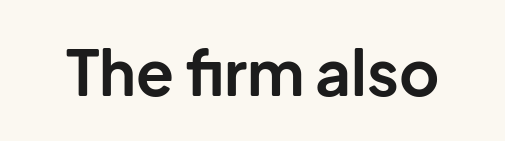
{"serif": "no", "italic": "no", "bold": "yes", "weight": "bold", "width": "normal", "stroke_contrast": "low", "x_height": "medium", "monospaced": "no", "underline": "no", "letter_spacing": "normal", "letter_spacing_em": 0.0, "glyph_px": 62}
